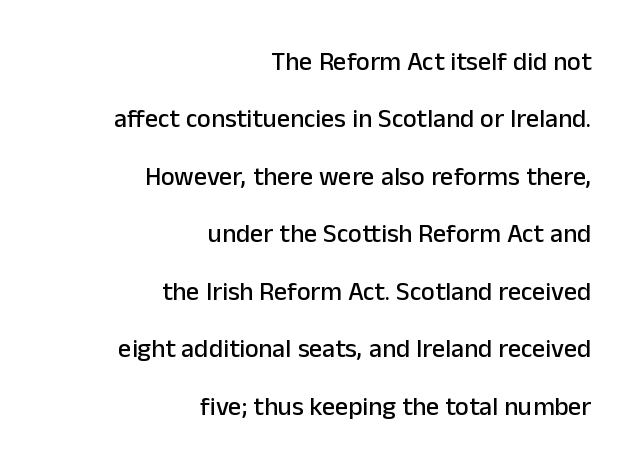
Q: Is the text italic (slanted)? A: No, it is upright.
Q: Is the text underlined? A: No.
Q: How is the paragraph aligned? A: Right-aligned.
Q: Is the spacing between letters normal or unusually wide? A: Normal.
Q: Is the spacing between lines tight, normal or loose? A: Loose.
